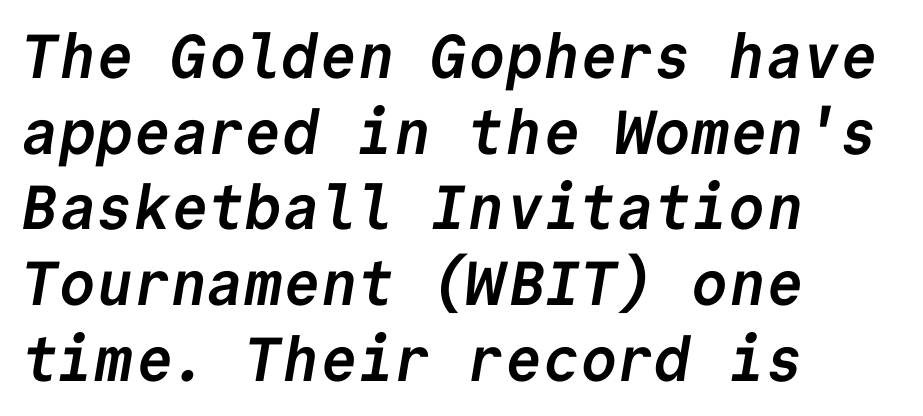
{"serif": "no", "bold": "yes", "weight": "semibold", "width": "normal", "stroke_contrast": "low", "x_height": "medium", "monospaced": "yes", "underline": "no", "align": "left", "line_spacing_ratio": 1.22, "letter_spacing": "normal", "letter_spacing_em": 0.0, "glyph_px": 62}
